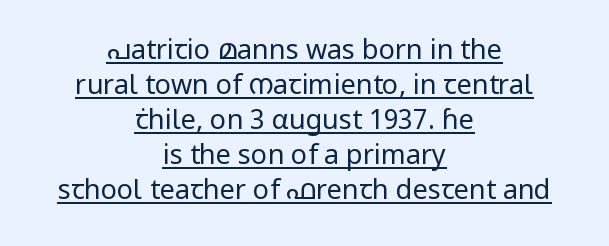
A rule runs beneath these lines of type. Teacher's note: observe the equal gaps on both sides — that is centered alignment. The rendering keeps characters at their native spacing. No heavy texture on the line: the type isn't bold. Reading down the column, the eye jumps a familiar distance to each next line.
